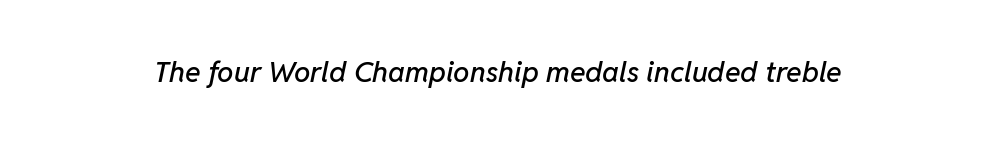
The image shows 29 px text type, italic (leaning right); set normal letter spacing, not underlined; low stroke contrast and a medium x-height.
